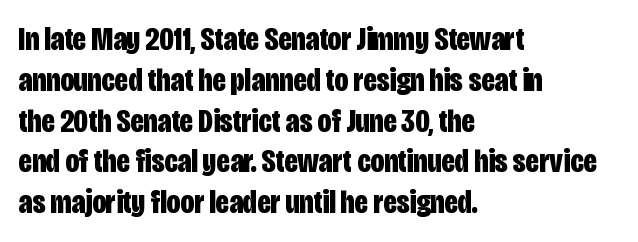
{"serif": "no", "italic": "no", "bold": "yes", "weight": "bold", "width": "condensed", "stroke_contrast": "low", "x_height": "large", "monospaced": "no", "underline": "no", "align": "left", "line_spacing_ratio": 1.2, "letter_spacing": "normal", "letter_spacing_em": 0.0, "glyph_px": 34}
